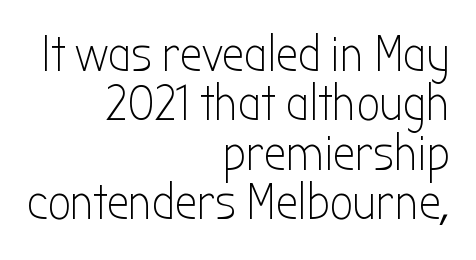
Caption: face not bold, strokes unweighted. The area under the type is left untouched. Observe the absence of serifs on each vertical stroke in this sample. The vertical gap from one line to the next is small. Default kerning and tracking; the words read as compact shapes. The type sits square on the baseline with zero lean.
